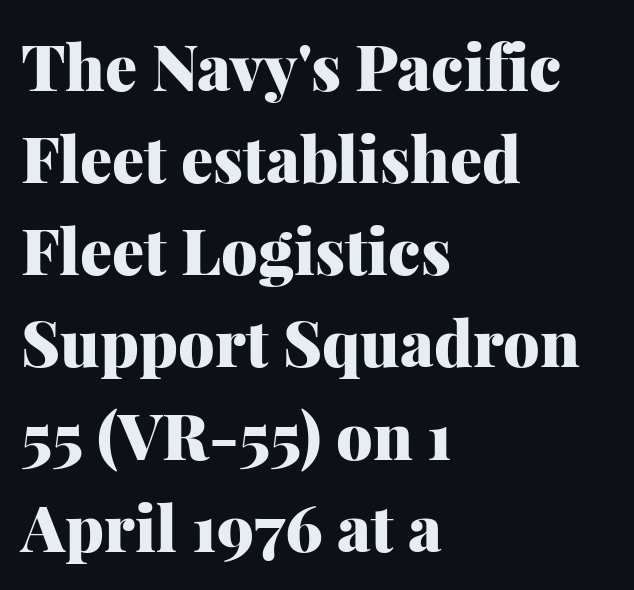
{"serif": "yes", "italic": "no", "bold": "yes", "weight": "heavy", "width": "normal", "stroke_contrast": "medium", "x_height": "medium", "monospaced": "no", "underline": "no", "align": "left", "line_spacing": "normal", "line_spacing_ratio": 1.44, "letter_spacing": "normal", "letter_spacing_em": 0.0, "glyph_px": 64}
